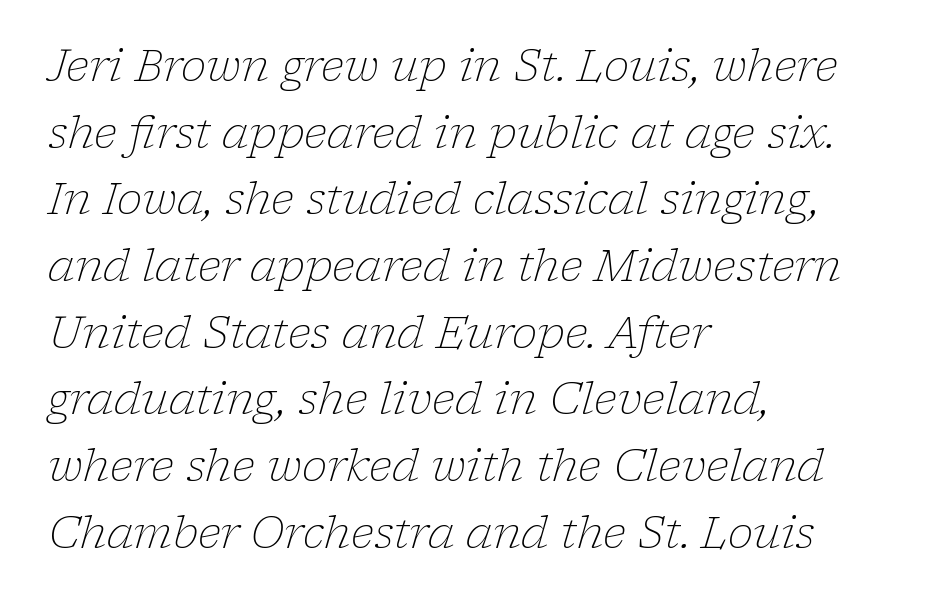
Q: Is the text bold? A: No.
Q: Is the text italic (slanted)? A: Yes, it leans right by about 17 degrees.
Q: Is the typeface a serif or a sans-serif typeface? A: Serif.
Q: Is the text underlined? A: No.
Q: How is the paragraph aligned? A: Left-aligned.
Q: Is the spacing between letters normal or unusually wide? A: Normal.
Q: Is the spacing between lines tight, normal or loose? A: Normal.
Q: Width (condensed, normal, or wide)? A: Normal.
Q: Stroke contrast? A: Low.
Q: x-height? A: Medium.
Q: Monospaced? A: No.
